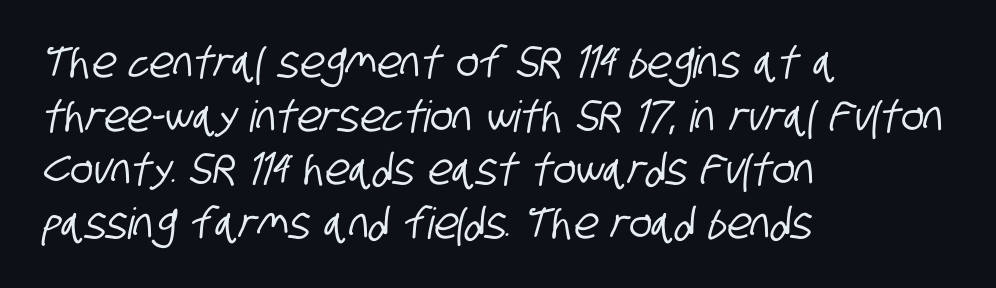
The image shows 43 px condensed sans-serif type; set left-aligned, normal line spacing (1.25x), normal letter spacing, not underlined; low stroke contrast and a large x-height.
